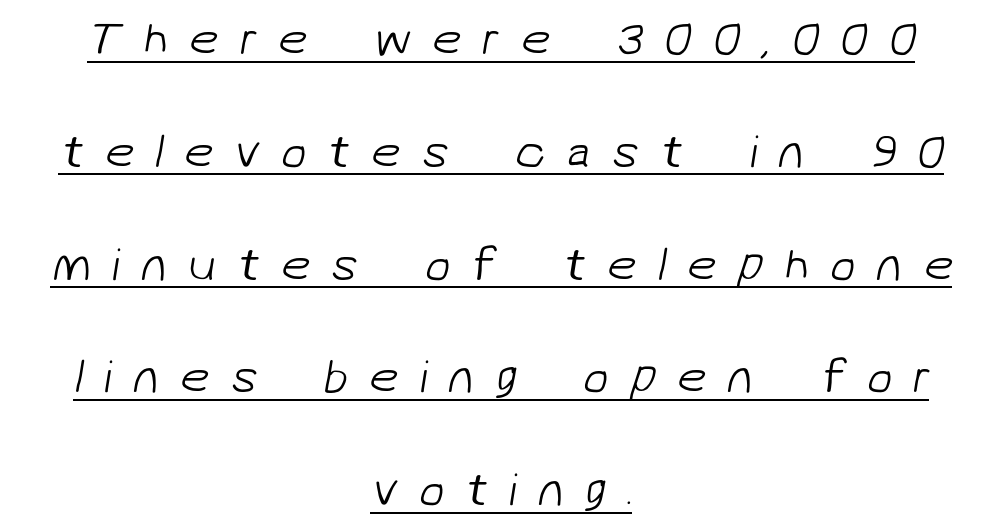
Q: Is the text bold? A: No.
Q: Is the typeface a serif or a sans-serif typeface? A: Sans-serif.
Q: Is the text underlined? A: Yes.
Q: How is the paragraph aligned? A: Centered.
Q: Is the spacing between letters normal or unusually wide? A: Unusually wide.
Q: Is the spacing between lines tight, normal or loose? A: Loose.
Q: Width (condensed, normal, or wide)? A: Normal.
Q: Stroke contrast? A: Low.
Q: x-height? A: Medium.
Q: Monospaced? A: No.
